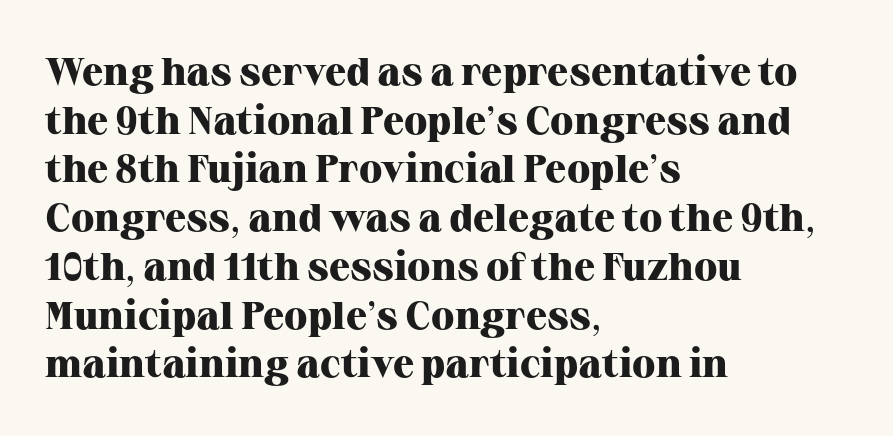
Q: Is the text bold? A: Yes.
Q: Is the text italic (slanted)? A: No, it is upright.
Q: Is the typeface a serif or a sans-serif typeface? A: Serif.
Q: Is the text underlined? A: No.
Q: How is the paragraph aligned? A: Left-aligned.
Q: Is the spacing between letters normal or unusually wide? A: Normal.
Q: Is the spacing between lines tight, normal or loose? A: Normal.
Q: Width (condensed, normal, or wide)? A: Normal.
Q: Stroke contrast? A: High.
Q: x-height? A: Medium.
Q: Monospaced? A: No.
